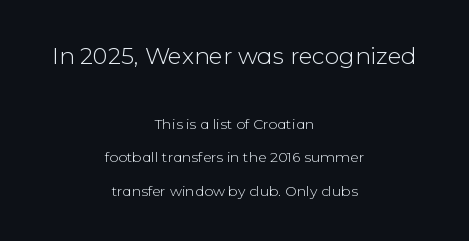
The image shows 23 px text type, upright; set centered, loose line spacing (2.4x), normal letter spacing, not underlined; the first (top) block is 1.64x larger.
